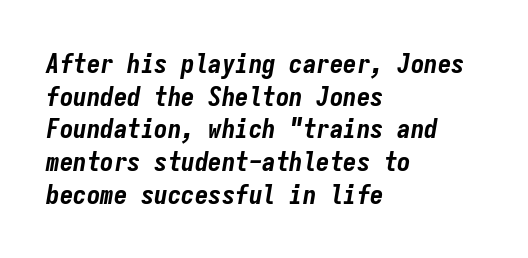
The image shows 27 px bold type, italic (leaning right); set left-aligned, line spacing 1.21x, normal letter spacing, not underlined.
